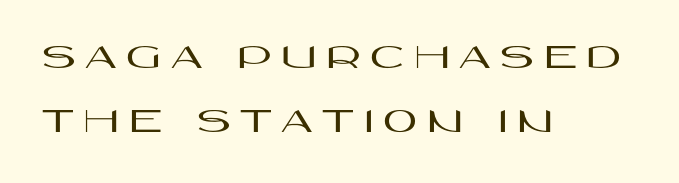
Type without underlining. You could not count columns in this text — the font is proportionally spaced. Notice how the passage keeps a crisp vertical edge on the left only. The axis of the letterforms is exactly vertical. The tracking reads as deliberately expanded to a designer's eye.
